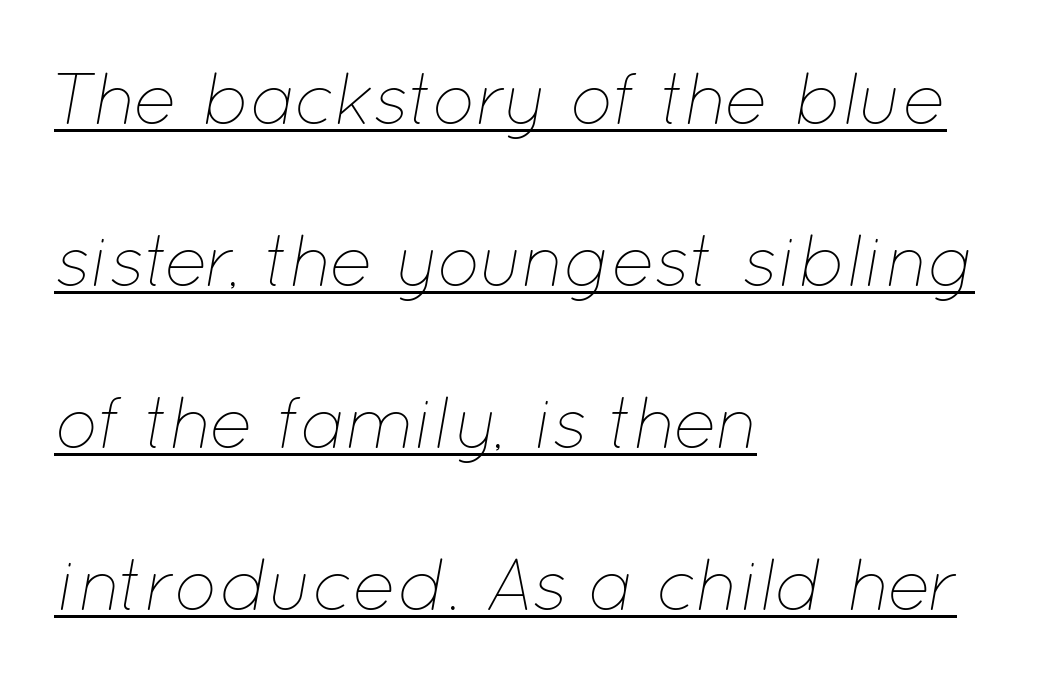
On a weight scale, this lands at 450 or below. The paragraph has a hard left edge and a soft right edge. These lines keep a tight, regular rhythm from letter to letter. Beneath each row of characters lies a ruled line.
